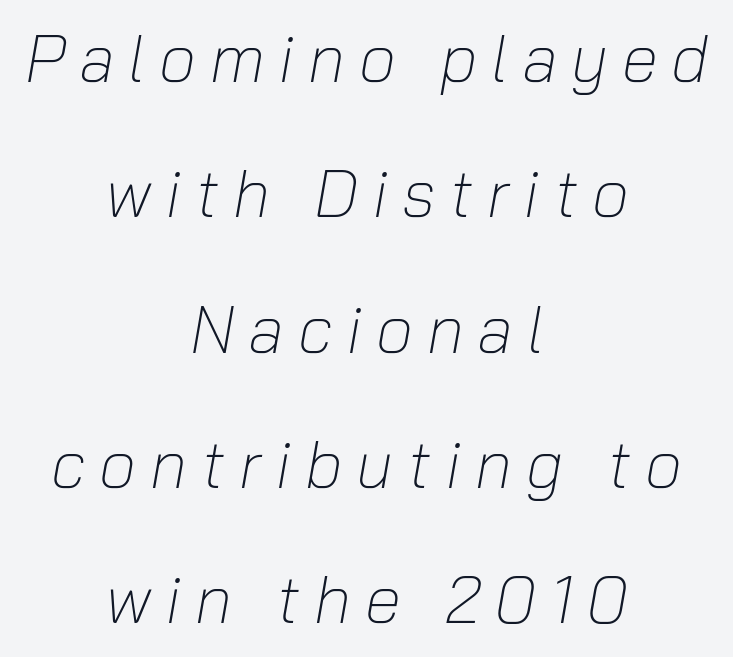
The image shows 66 px light type, italic (leaning right); set centered, loose line spacing (2.05x), unusually wide letter spacing (+0.21 em), not underlined; low stroke contrast and a medium x-height.
